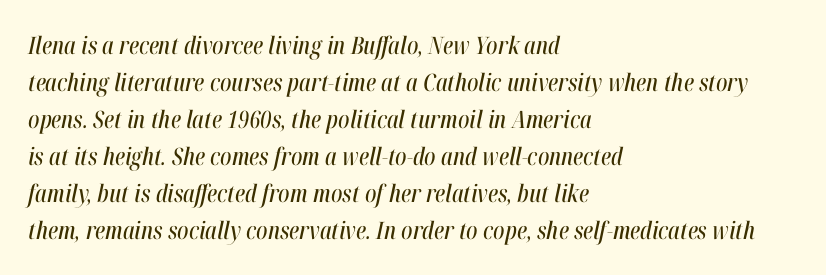
The image shows 24 px text type, italic (leaning right); set left-aligned, normal line spacing (1.54x), normal letter spacing, not underlined.
